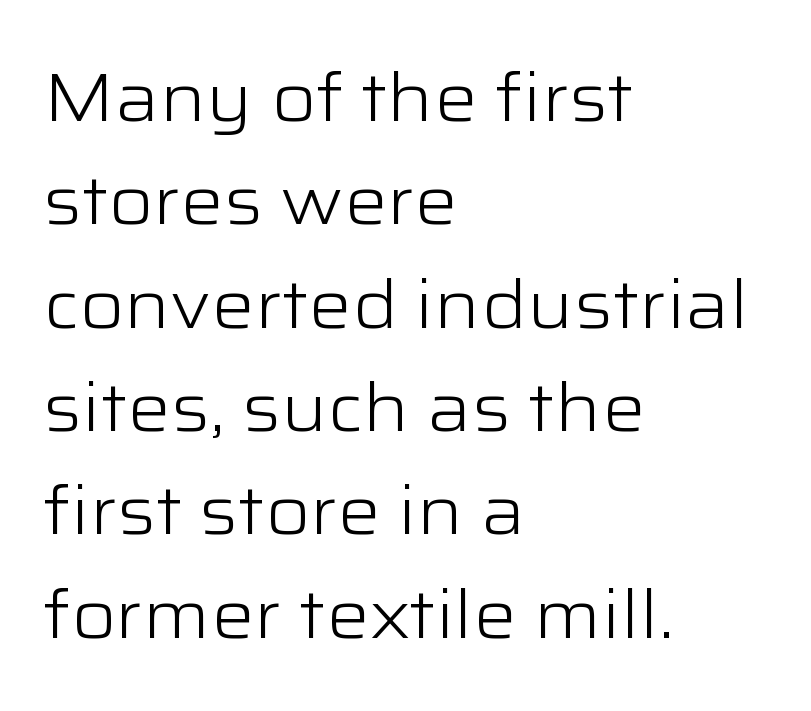
The image shows 68 px light, wide sans-serif type, upright; set left-aligned, normal line spacing (1.52x), normal letter spacing, not underlined; low stroke contrast and a medium x-height.
